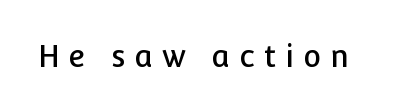
Q: Is the text italic (slanted)? A: No, it is upright.
Q: Is the typeface a serif or a sans-serif typeface? A: Sans-serif.
Q: Is the text underlined? A: No.
Q: Is the spacing between letters normal or unusually wide? A: Unusually wide.
Q: Width (condensed, normal, or wide)? A: Normal.
Q: Stroke contrast? A: Low.
Q: x-height? A: Medium.
Q: Monospaced? A: No.
